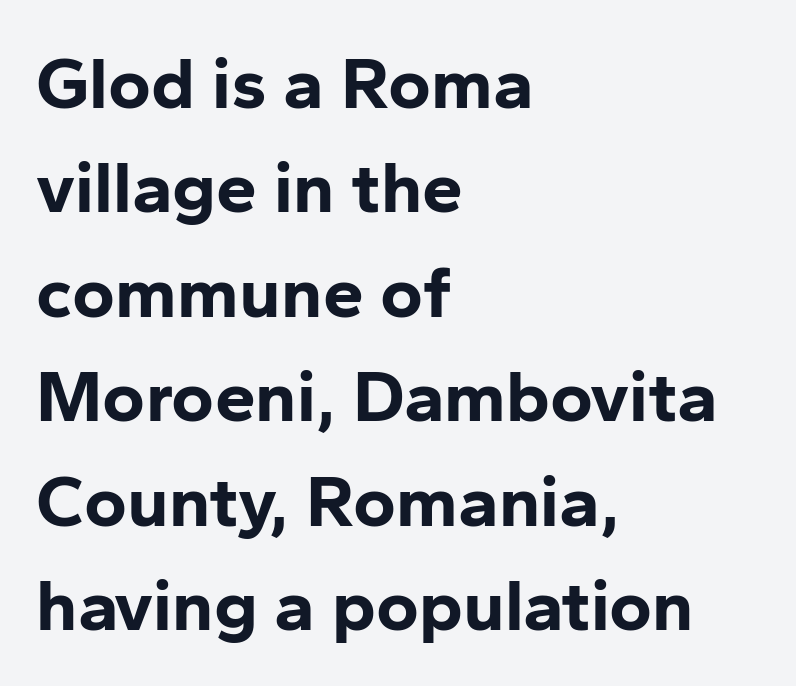
The image shows 73 px bold sans-serif type, upright; set left-aligned, normal line spacing (1.43x), normal letter spacing, not underlined; low stroke contrast and a medium x-height.
